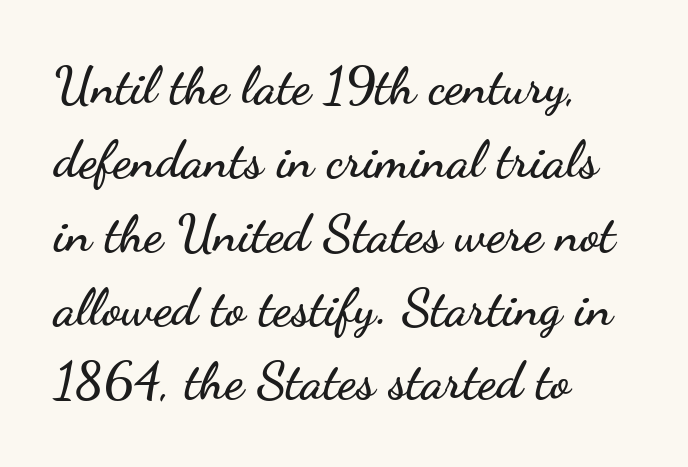
{"serif": "no", "width": "wide", "stroke_contrast": "low", "x_height": "small", "monospaced": "no", "underline": "no", "align": "left", "line_spacing": "normal", "line_spacing_ratio": 1.42, "letter_spacing": "normal", "letter_spacing_em": 0.0, "glyph_px": 52}
